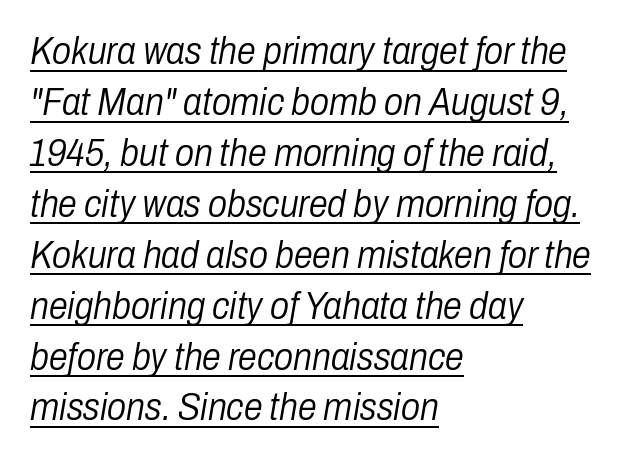
Q: Is the text bold? A: No.
Q: Is the text italic (slanted)? A: Yes, it leans right by about 10 degrees.
Q: Is the text underlined? A: Yes.
Q: How is the paragraph aligned? A: Left-aligned.
Q: Is the spacing between letters normal or unusually wide? A: Normal.
Q: Is the spacing between lines tight, normal or loose? A: Normal.
Q: Width (condensed, normal, or wide)? A: Condensed.
Q: Stroke contrast? A: Low.
Q: x-height? A: Medium.
Q: Monospaced? A: No.
